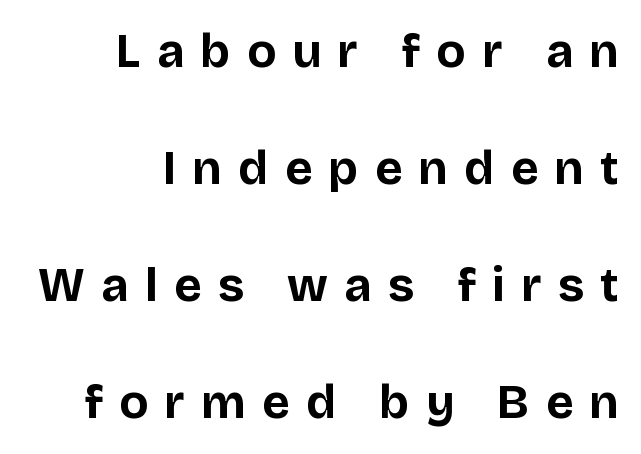
The face used here is proportionally spaced, like ordinary book or web type. Honestly, the letter spacing is so wide it's the main thing you notice. The sample has been set heavy, in full bold. The paragraph shown leans on its right margin. Note: no serifs on the glyphs.
